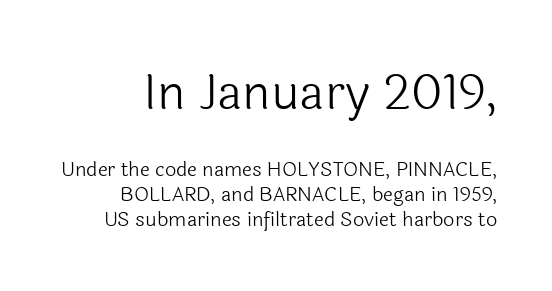
Stroke thickness stays within the range of a standard reading face or lighter. Students, note that the glyphs here touch the page at normal intervals. This sample has the flowing, uneven cadence of proportional lettering. The baseline area is clear.
